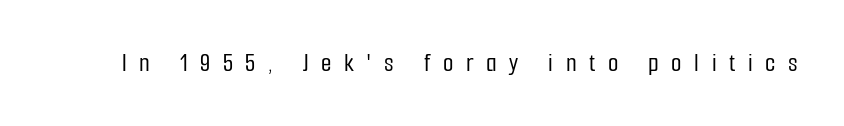
Upright lettering throughout. Tracking here is generous; glyphs stand well apart from one another. A clean baseline with only descenders dipping below it.
